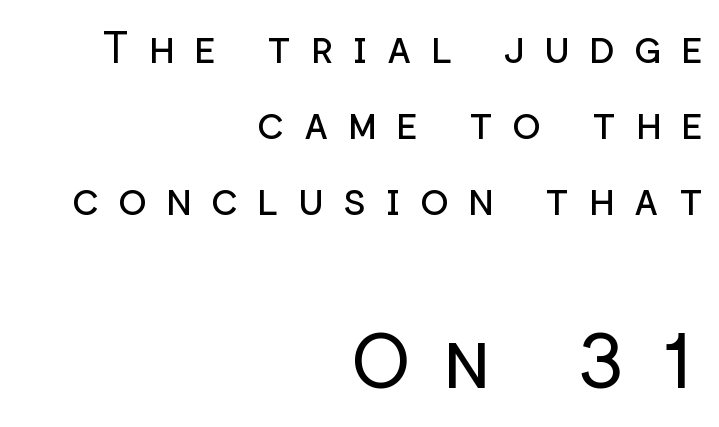
The image shows 76 px regular-weight sans-serif type, upright; set right-aligned, line spacing 1.77x, unusually wide letter spacing (+0.44 em), not underlined; the second (bottom) block is 1.77x larger; low stroke contrast and a medium x-height.
